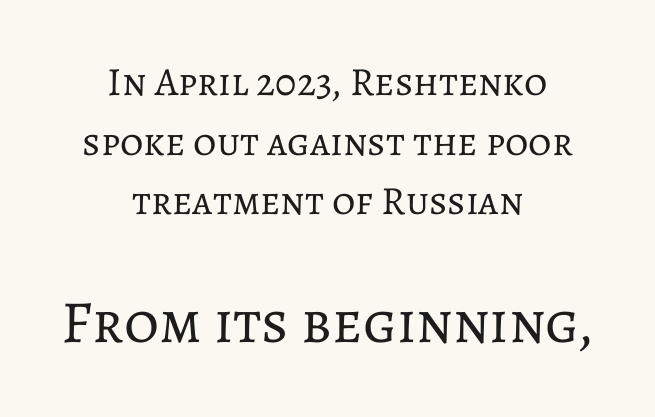
Q: Is the text bold? A: No.
Q: Is the text italic (slanted)? A: No, it is upright.
Q: Is the text underlined? A: No.
Q: How is the paragraph aligned? A: Centered.
Q: Is the spacing between letters normal or unusually wide? A: Normal.
Q: Is the spacing between lines tight, normal or loose? A: Normal.
Q: Which block of text is set in a larger size, the first (top) or the second (bottom)? A: The second (bottom) one.
Q: Width (condensed, normal, or wide)? A: Normal.
Q: Stroke contrast? A: Low.
Q: x-height? A: Medium.
Q: Monospaced? A: No.
